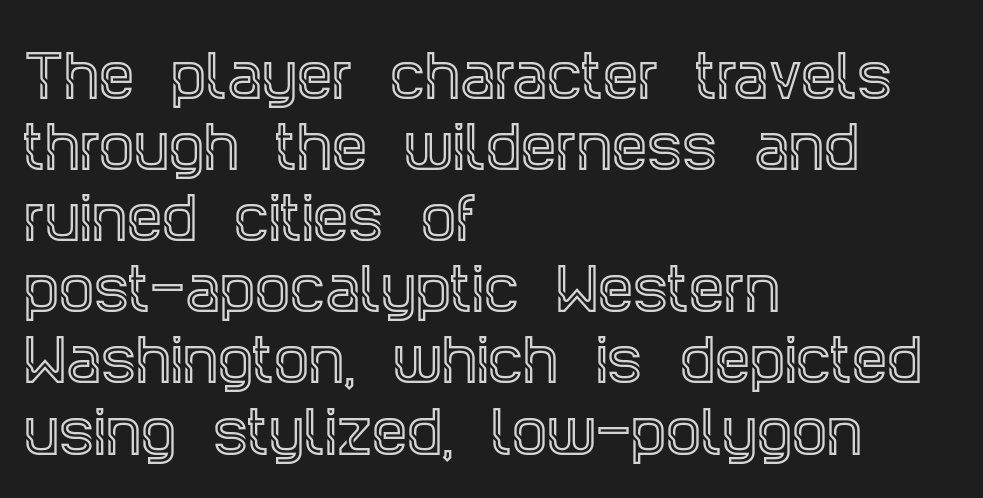
{"serif": "yes", "italic": "no", "width": "condensed", "x_height": "large", "monospaced": "no", "underline": "no", "align": "left", "line_spacing": "normal", "line_spacing_ratio": 1.27, "letter_spacing": "normal", "letter_spacing_em": 0.0, "glyph_px": 56}
